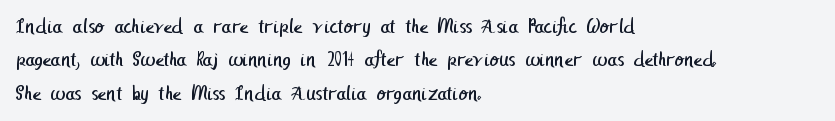
The image shows 21 px text type; set left-aligned, normal line spacing (1.59x), normal letter spacing, not underlined.
